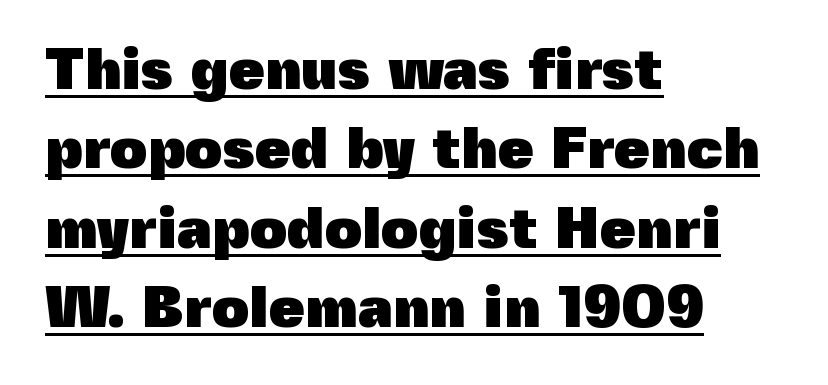
Q: Is the text bold? A: Yes.
Q: Is the text italic (slanted)? A: No, it is upright.
Q: Is the typeface a serif or a sans-serif typeface? A: Sans-serif.
Q: Is the text underlined? A: Yes.
Q: How is the paragraph aligned? A: Left-aligned.
Q: Is the spacing between letters normal or unusually wide? A: Normal.
Q: Is the spacing between lines tight, normal or loose? A: Normal.
Q: Width (condensed, normal, or wide)? A: Normal.
Q: x-height? A: Medium.
Q: Monospaced? A: No.
